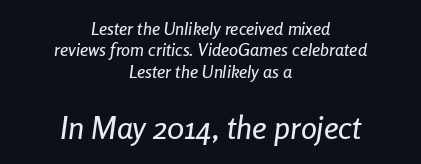
The image shows 32 px condensed type, italic (leaning right); set centered, line spacing 1.19x, normal letter spacing, not underlined; the second (bottom) block is 1.78x larger; low stroke contrast and a medium x-height.
